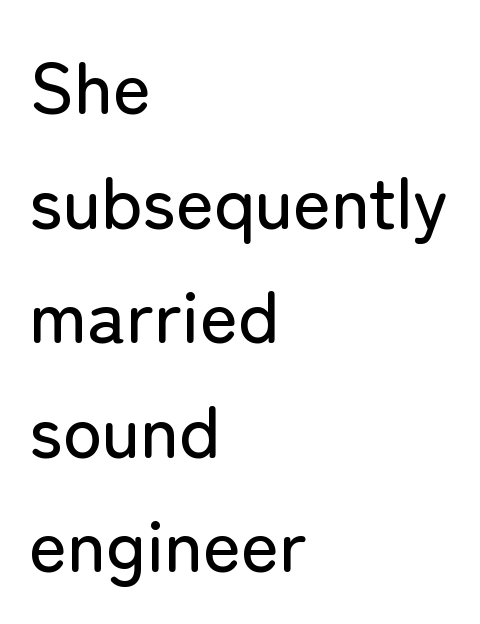
The designer left line spacing at the default. All the whitespace from short lines collects on the right. The horizontal fit of the characters is conventional and even. Unlike italic type, these characters show no tilt at all.
